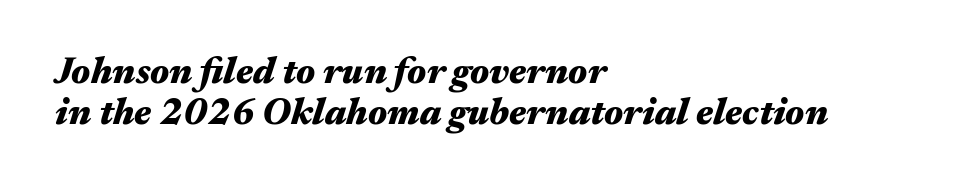
The image shows 37 px heavy, wide type, italic (leaning right); set left-aligned, tight line spacing (1.1x), normal letter spacing, not underlined; medium stroke contrast and a medium x-height.
